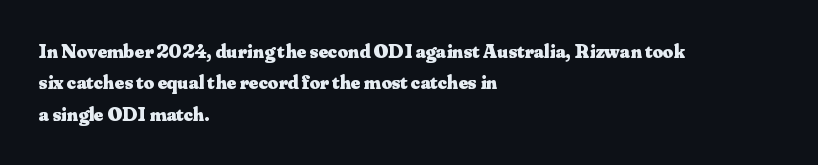
The image shows 20 px bold type, upright; set left-aligned, normal line spacing (1.57x), normal letter spacing, not underlined.
